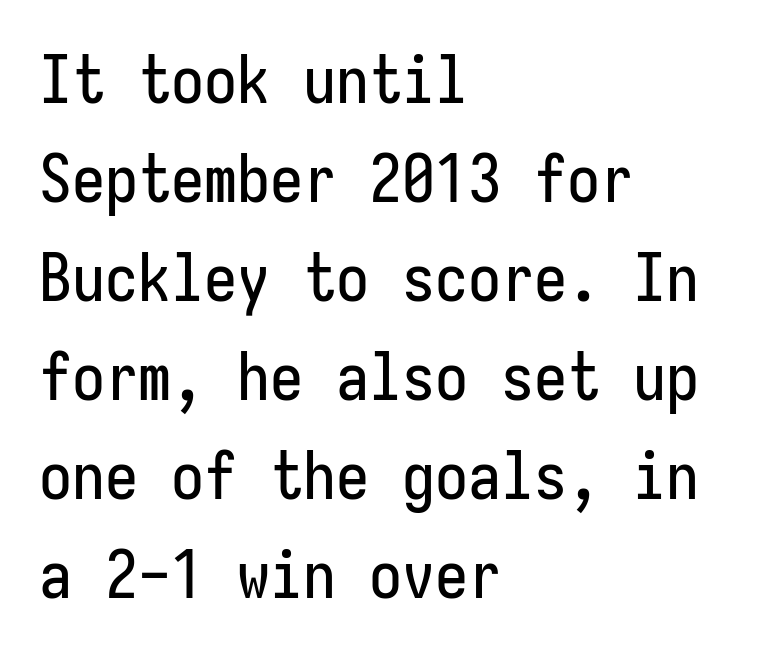
The image shows 66 px condensed sans-serif type, upright, monospaced; set left-aligned, normal line spacing (1.5x), normal letter spacing, not underlined; low stroke contrast and a medium x-height.
